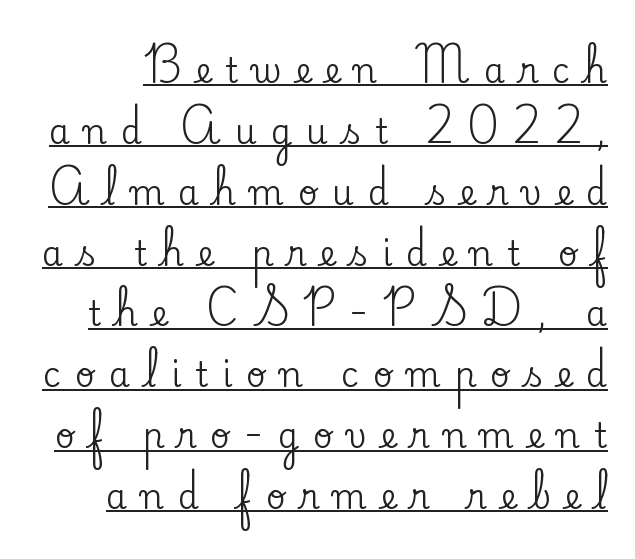
Q: Is the text italic (slanted)? A: No, it is upright.
Q: Is the typeface a serif or a sans-serif typeface? A: Serif.
Q: Is the text underlined? A: Yes.
Q: Is the spacing between letters normal or unusually wide? A: Unusually wide.
Q: Width (condensed, normal, or wide)? A: Normal.
Q: Stroke contrast? A: Low.
Q: x-height? A: Small.
Q: Monospaced? A: No.
